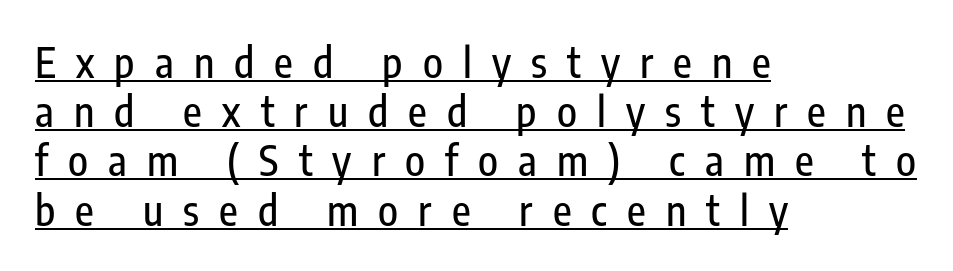
{"serif": "no", "italic": "no", "width": "condensed", "stroke_contrast": "low", "x_height": "medium", "monospaced": "no", "underline": "yes", "align": "left", "line_spacing_ratio": 1.2, "letter_spacing": "wide", "letter_spacing_em": 0.49, "glyph_px": 41}
